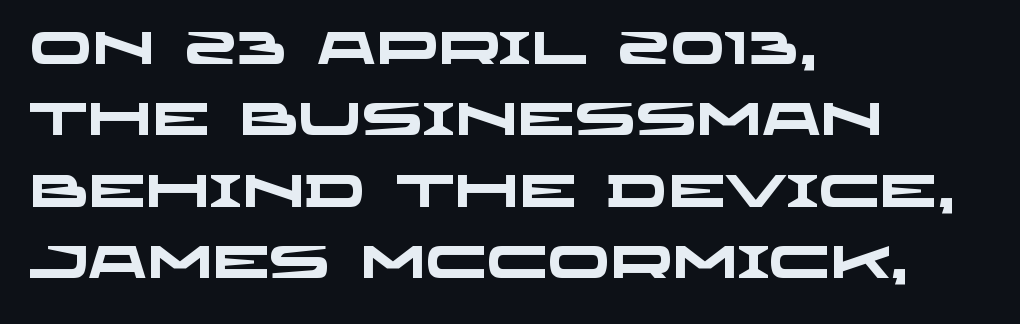
Letterform terminals end flat and unadorned throughout the passage. Type without underlining. The designer left line spacing at the default. What stands out about the letter spacing? Nothing — it is the standard amount. Casual observation: everything's shoved over to the left.
